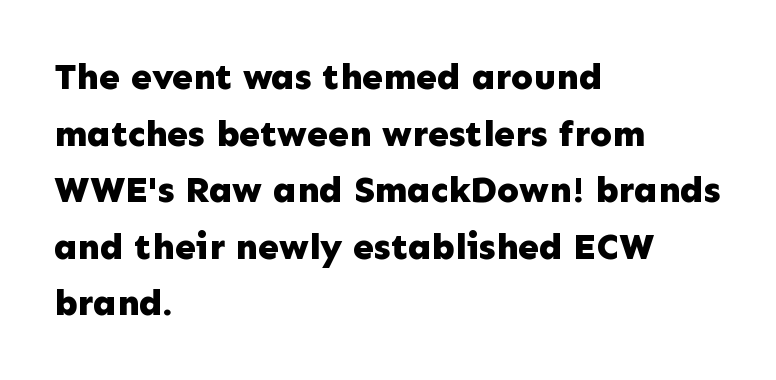
Q: Is the text bold? A: Yes.
Q: Is the text italic (slanted)? A: No, it is upright.
Q: Is the typeface a serif or a sans-serif typeface? A: Sans-serif.
Q: Is the text underlined? A: No.
Q: How is the paragraph aligned? A: Left-aligned.
Q: Is the spacing between letters normal or unusually wide? A: Normal.
Q: Is the spacing between lines tight, normal or loose? A: Normal.
Q: Width (condensed, normal, or wide)? A: Normal.
Q: Stroke contrast? A: Low.
Q: x-height? A: Medium.
Q: Monospaced? A: No.
